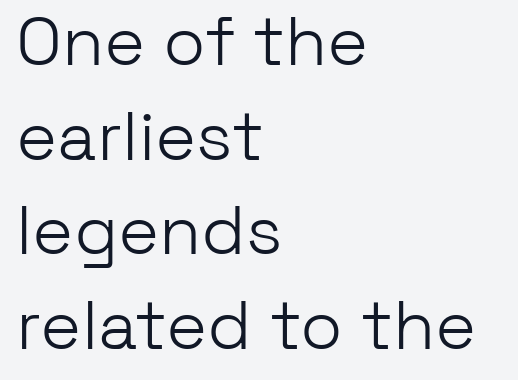
Q: Is the text bold? A: No.
Q: Is the text italic (slanted)? A: No, it is upright.
Q: Is the typeface a serif or a sans-serif typeface? A: Sans-serif.
Q: Is the text underlined? A: No.
Q: How is the paragraph aligned? A: Left-aligned.
Q: Is the spacing between letters normal or unusually wide? A: Normal.
Q: Is the spacing between lines tight, normal or loose? A: Normal.
Q: Width (condensed, normal, or wide)? A: Normal.
Q: Stroke contrast? A: Low.
Q: x-height? A: Medium.
Q: Monospaced? A: No.
